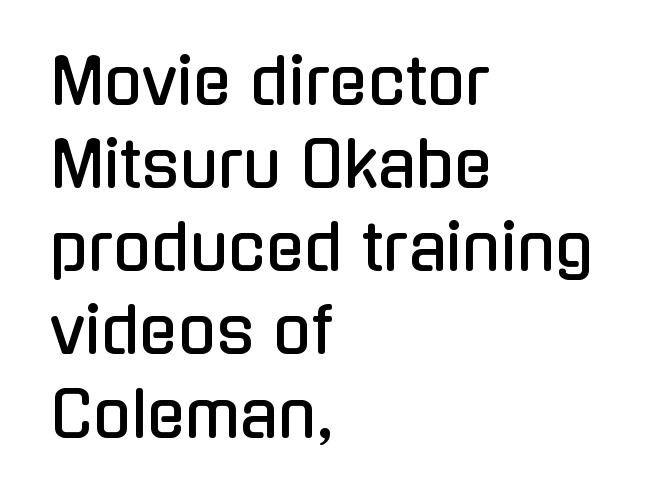
Here the glyphs are tracked normally, forming tight word shapes. Designer's note — italics off, roman on. Proportional: the letters do not fall into vertical columns. Line spacing here is normal.
